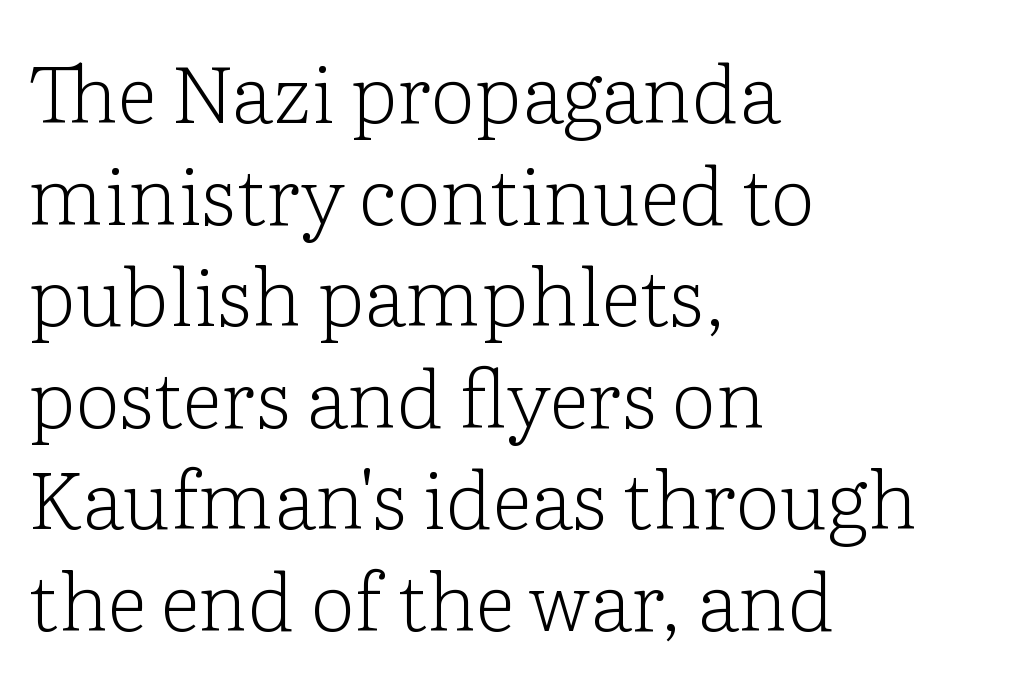
The letters advance in unequal steps, a hallmark of proportional type. Is there any slant? The stems are plumb. Interline gaps are of average width in this sample. This rendering features lettering with no underline. The text block is weighted toward the left margin, trailing off unevenly rightward. Caption: face not bold, strokes unweighted.
